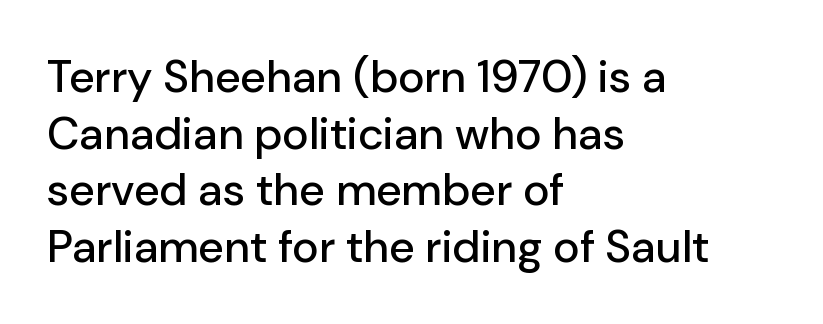
The passage shown has conventional tracking throughout. Each letter keeps its own natural width here, so spacing adapts to shape. Every row of glyphs begins at an identical x-position on the left. A roman cut, with each character standing at attention.
